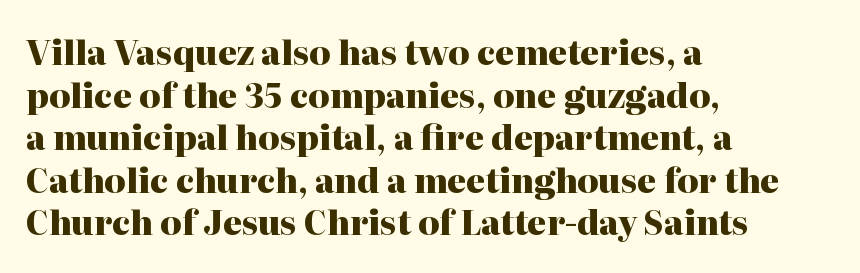
The image shows 33 px heavy serif type, upright; set left-aligned, normal line spacing (1.29x), normal letter spacing, not underlined; high stroke contrast and a medium x-height.
